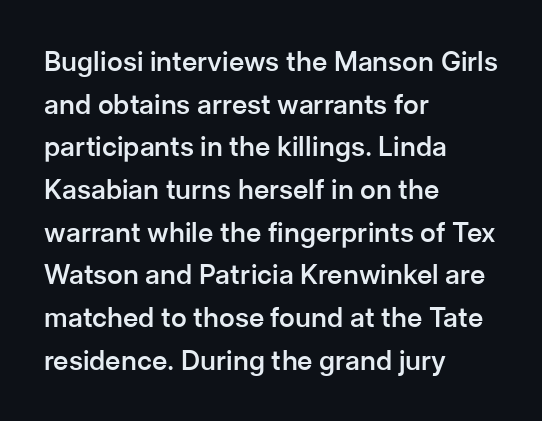
The characters look somewhat weighty, a semibold short of true bold. This sample uses an upright cut, with every glyph sitting square on the baseline. The horizontal fit of the characters is conventional and even. The ragged edge is on the right, which tells us the setting is flush left. This block has exactly the height ordinary leading produces. Glance below the letters and you will spot only blank space.
